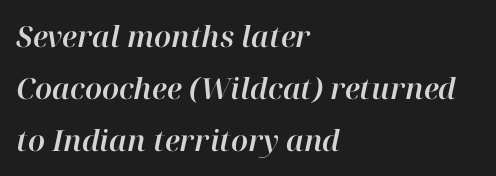
Tracking value appears to be zero — textbook default spacing. The passage shown is typed in a proportional face where columns would drift. Unmarked baselines from the first word to the last. The whole block is typeset with a tilt.
